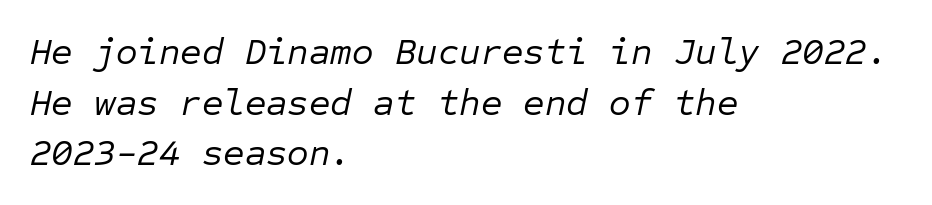
The rendering uses typewriter-style spacing with identical character cells. Weight: in the light-to-regular range. Honestly, the row spacing looks completely unremarkable. Does extra space separate the letters? No, they use regular spacing.
